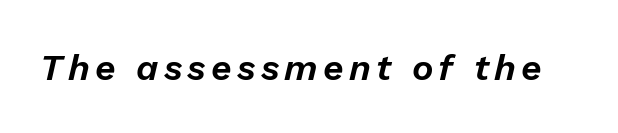
Q: Is the text italic (slanted)? A: Yes, it leans right by about 13 degrees.
Q: Is the text underlined? A: No.
Q: Width (condensed, normal, or wide)? A: Normal.
Q: Stroke contrast? A: Low.
Q: x-height? A: Medium.
Q: Monospaced? A: No.
